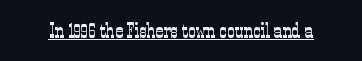
The image shows 21 px text type, upright; set normal letter spacing, underlined.
